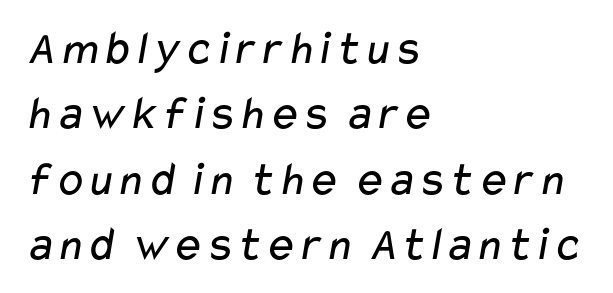
The image shows 48 px regular-weight, wide sans-serif type; set left-aligned, normal line spacing (1.36x), normal letter spacing, not underlined; low stroke contrast and a medium x-height.
